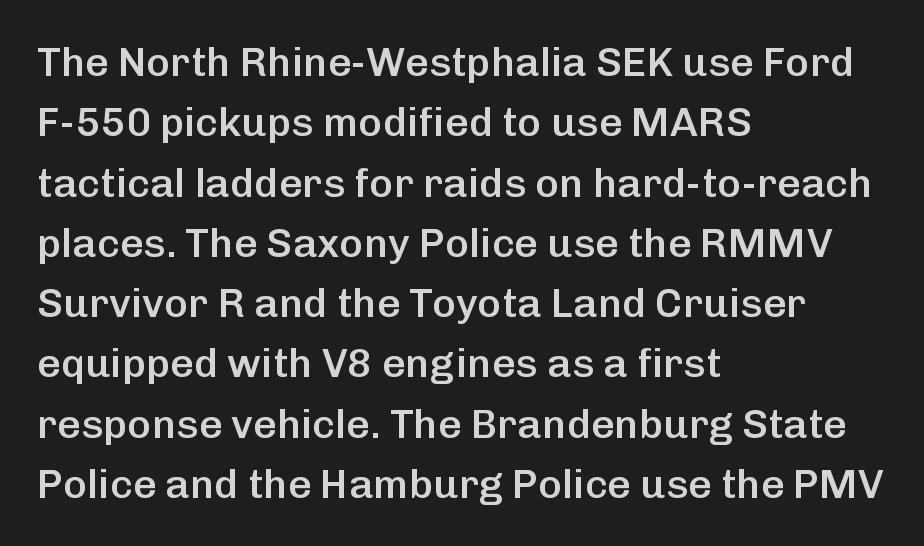
Q: Is the text bold? A: Semi-bold.
Q: Is the text italic (slanted)? A: No, it is upright.
Q: Is the typeface a serif or a sans-serif typeface? A: Sans-serif.
Q: Is the text underlined? A: No.
Q: How is the paragraph aligned? A: Left-aligned.
Q: Is the spacing between letters normal or unusually wide? A: Normal.
Q: Is the spacing between lines tight, normal or loose? A: Normal.
Q: Width (condensed, normal, or wide)? A: Normal.
Q: Stroke contrast? A: Low.
Q: x-height? A: Medium.
Q: Monospaced? A: No.
